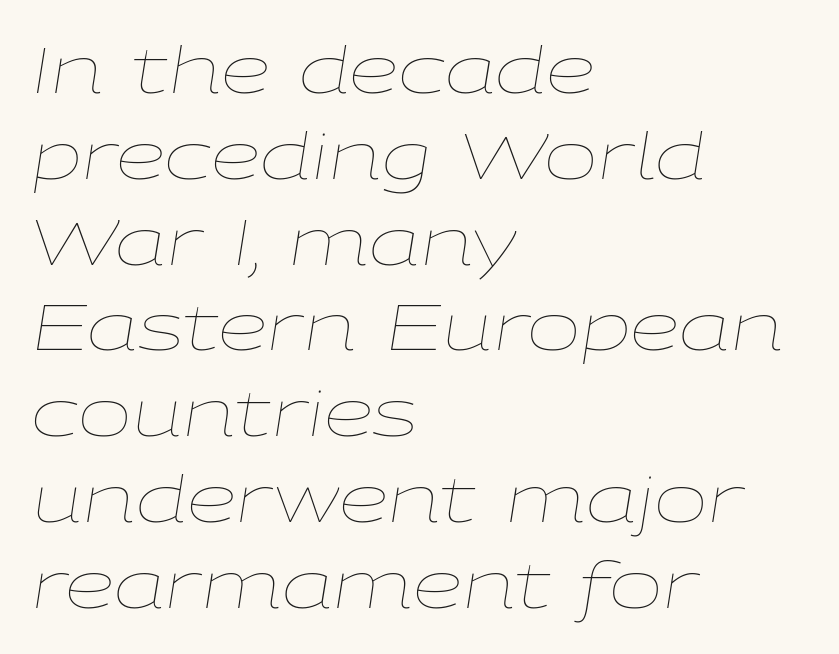
{"italic": "yes", "lean": "right", "slant_degrees": 9, "bold": "no", "weight": "thin", "width": "wide", "stroke_contrast": "low", "x_height": "medium", "monospaced": "no", "underline": "no", "align": "left", "line_spacing": "normal", "line_spacing_ratio": 1.34, "letter_spacing": "normal", "letter_spacing_em": 0.0, "glyph_px": 64}
